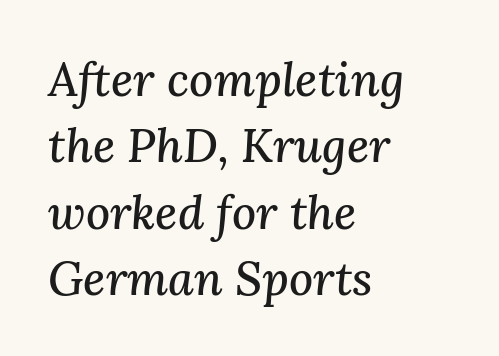
The image shows 47 px serif type, italic (leaning right); set left-aligned, normal line spacing (1.41x), normal letter spacing, not underlined; medium stroke contrast and a medium x-height.
